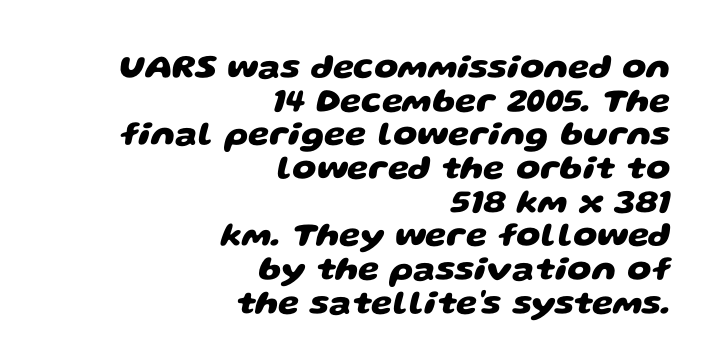
Whoever set this chose condensed vertical rhythm over breathing room. I'd call this a sans setting — the letters go barefoot. The face used here has the dense, thick strokes of a bold. Lines of text with bare space underneath.
